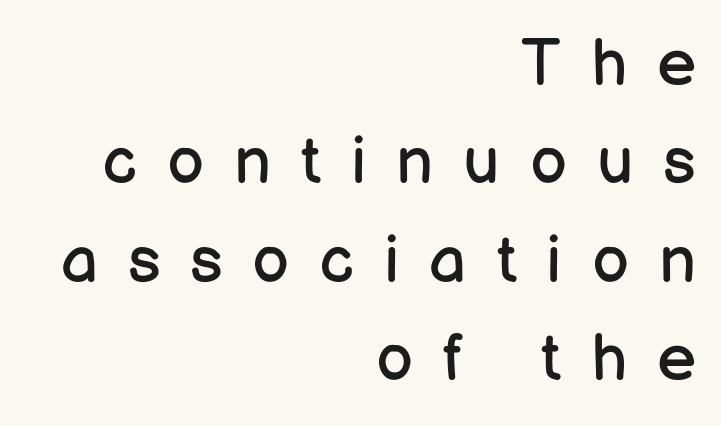
Letter spacing: wide. No heavy texture on the line: the type isn't bold. The zone under the glyphs is completely vacant. The passage shown is typed in a proportional face where columns would drift. The typography opts for an upright posture over an oblique one. Notice how the passage keeps a crisp vertical edge on the right only.
